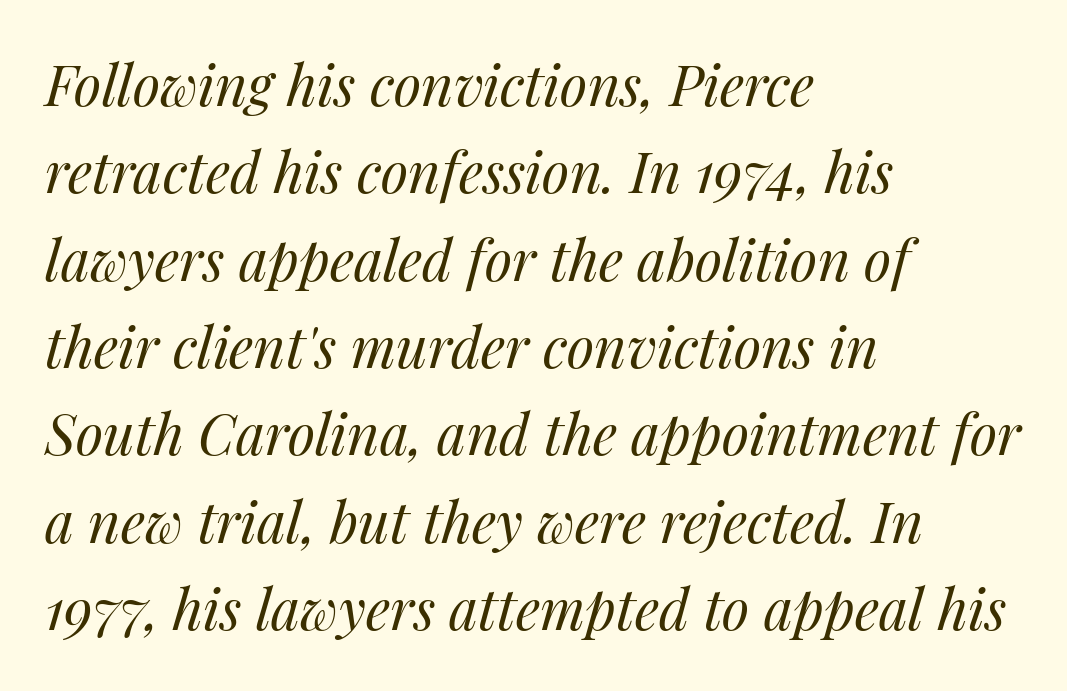
{"italic": "yes", "lean": "right", "slant_degrees": 14, "bold": "no", "weight": "regular", "width": "normal", "stroke_contrast": "medium", "x_height": "medium", "monospaced": "no", "underline": "no", "align": "left", "line_spacing": "normal", "line_spacing_ratio": 1.56, "letter_spacing": "normal", "letter_spacing_em": 0.0, "glyph_px": 56}
